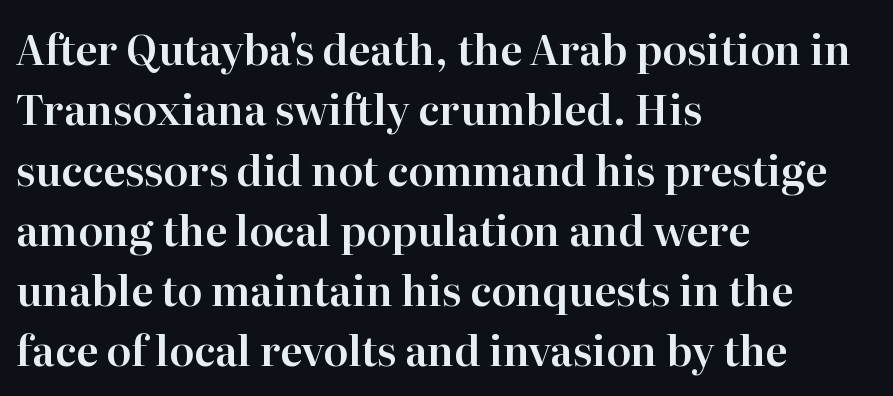
The image shows 41 px serif type, upright; set left-aligned, normal line spacing (1.47x), normal letter spacing, not underlined; high stroke contrast and a medium x-height.
